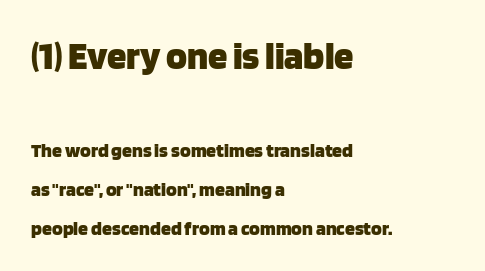
The font family rendered here belongs to the sans-serif group. Is there much room between lines? Yes — plenty of vertical air separates them. Students, note that the glyphs here touch the page at normal intervals. The initial chunk of copy outweighs the following chunk in type size. Do the letters lean? They stand straight.
